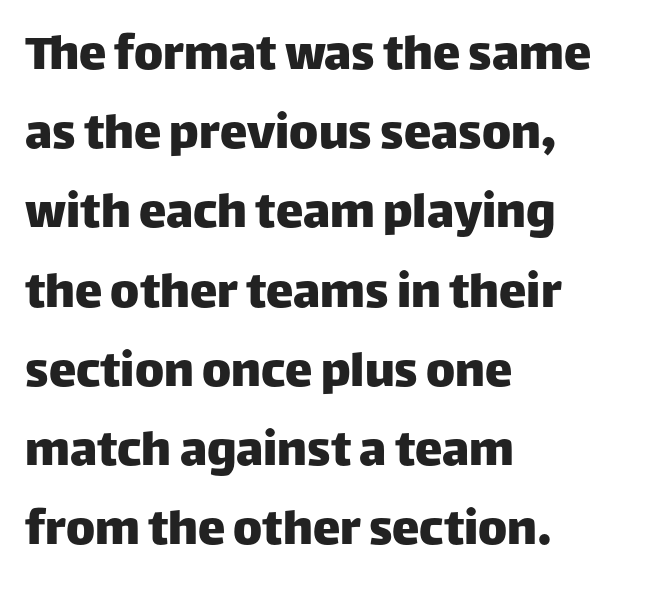
Q: Is the text italic (slanted)? A: No, it is upright.
Q: Is the typeface a serif or a sans-serif typeface? A: Sans-serif.
Q: Is the text underlined? A: No.
Q: How is the paragraph aligned? A: Left-aligned.
Q: Is the spacing between letters normal or unusually wide? A: Normal.
Q: Is the spacing between lines tight, normal or loose? A: Normal.
Q: Width (condensed, normal, or wide)? A: Normal.
Q: Stroke contrast? A: Low.
Q: x-height? A: Large.
Q: Monospaced? A: No.
